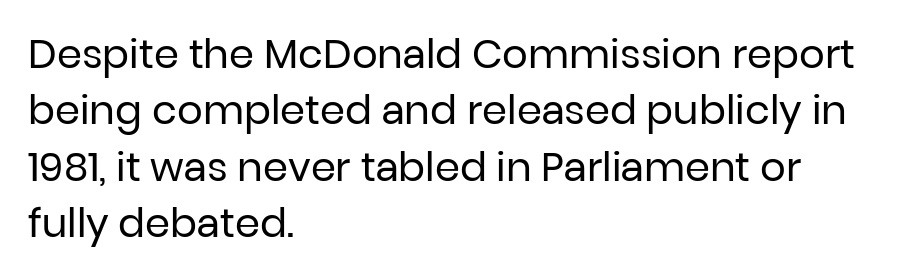
Q: Is the text bold? A: No.
Q: Is the text italic (slanted)? A: No, it is upright.
Q: Is the typeface a serif or a sans-serif typeface? A: Sans-serif.
Q: Is the text underlined? A: No.
Q: How is the paragraph aligned? A: Left-aligned.
Q: Is the spacing between letters normal or unusually wide? A: Normal.
Q: Is the spacing between lines tight, normal or loose? A: Normal.
Q: Width (condensed, normal, or wide)? A: Normal.
Q: Stroke contrast? A: Low.
Q: x-height? A: Medium.
Q: Monospaced? A: No.
